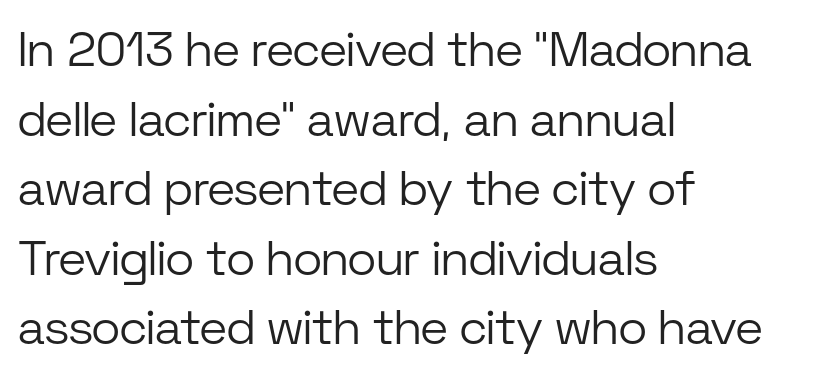
The image shows 49 px light sans-serif type, upright; set left-aligned, normal line spacing (1.42x), normal letter spacing, not underlined; low stroke contrast and a medium x-height.
